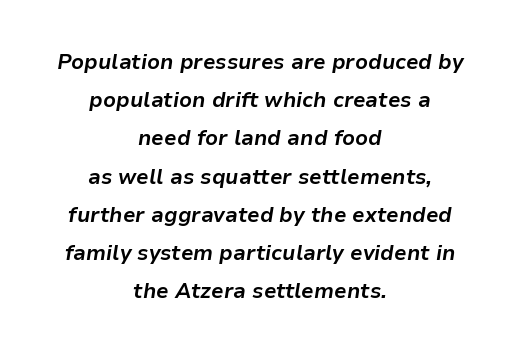
{"italic": "yes", "lean": "right", "slant_degrees": 9, "bold": "yes", "underline": "no", "align": "center", "line_spacing_ratio": 1.82, "letter_spacing": "normal", "letter_spacing_em": 0.0, "glyph_px": 21}
